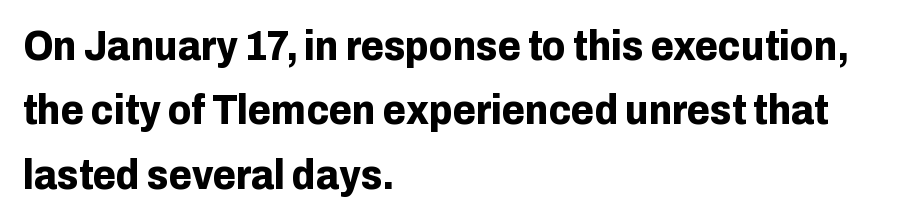
Q: Is the text bold? A: Yes.
Q: Is the text italic (slanted)? A: No, it is upright.
Q: Is the typeface a serif or a sans-serif typeface? A: Sans-serif.
Q: Is the text underlined? A: No.
Q: How is the paragraph aligned? A: Left-aligned.
Q: Is the spacing between letters normal or unusually wide? A: Normal.
Q: Is the spacing between lines tight, normal or loose? A: Normal.
Q: Width (condensed, normal, or wide)? A: Normal.
Q: Stroke contrast? A: Low.
Q: x-height? A: Medium.
Q: Monospaced? A: No.
